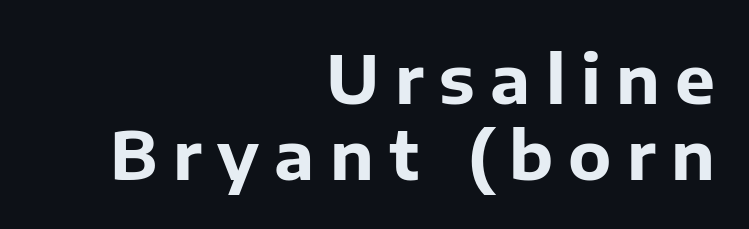
The image shows 67 px bold sans-serif type, upright; set right-aligned, tight line spacing (1.13x), unusually wide letter spacing (+0.23 em), not underlined; low stroke contrast and a medium x-height.
